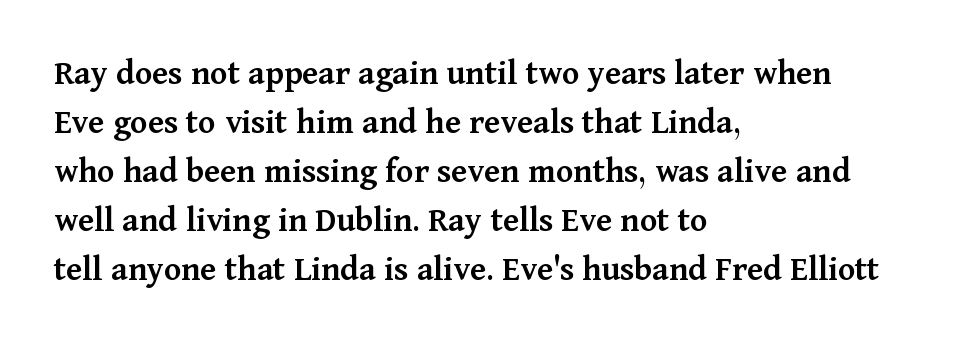
Q: Is the text bold? A: Semi-bold.
Q: Is the text italic (slanted)? A: No, it is upright.
Q: Is the typeface a serif or a sans-serif typeface? A: Serif.
Q: Is the text underlined? A: No.
Q: How is the paragraph aligned? A: Left-aligned.
Q: Is the spacing between letters normal or unusually wide? A: Normal.
Q: Is the spacing between lines tight, normal or loose? A: Normal.
Q: Width (condensed, normal, or wide)? A: Normal.
Q: Stroke contrast? A: Medium.
Q: x-height? A: Medium.
Q: Monospaced? A: No.
